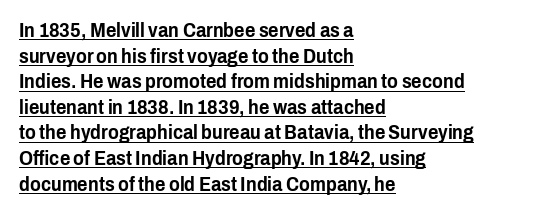
Q: Is the text italic (slanted)? A: No, it is upright.
Q: Is the text underlined? A: Yes.
Q: How is the paragraph aligned? A: Left-aligned.
Q: Is the spacing between letters normal or unusually wide? A: Normal.
Q: Is the spacing between lines tight, normal or loose? A: Normal.
